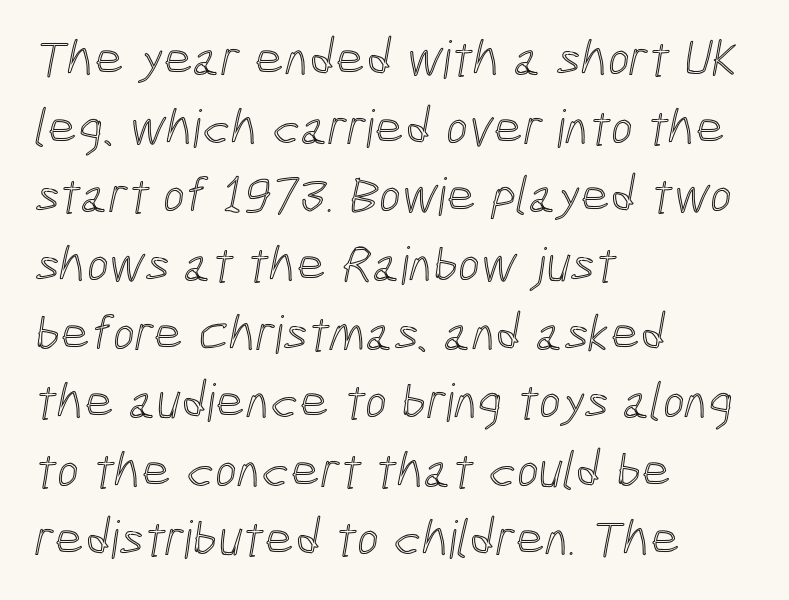
The image shows 52 px condensed type; set left-aligned, normal line spacing (1.32x), normal letter spacing, not underlined; a medium x-height.
